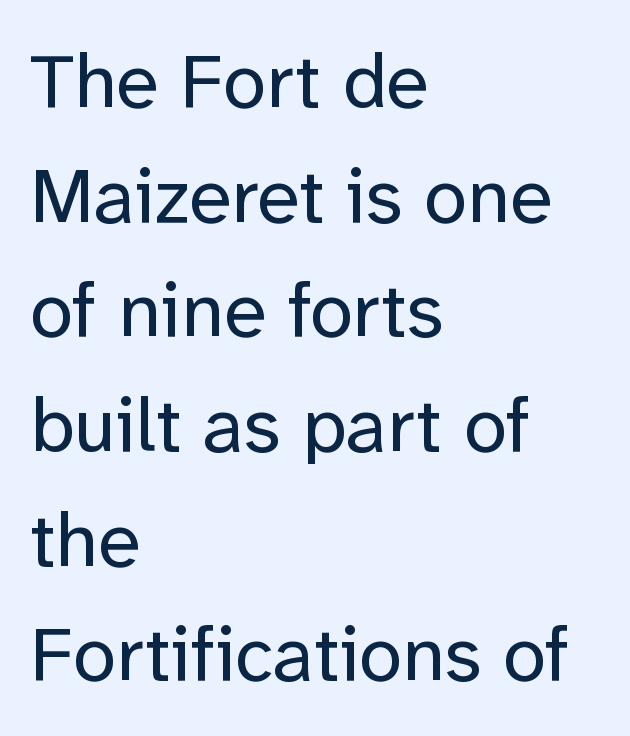
Q: Is the text bold? A: No.
Q: Is the text italic (slanted)? A: No, it is upright.
Q: Is the typeface a serif or a sans-serif typeface? A: Sans-serif.
Q: Is the text underlined? A: No.
Q: How is the paragraph aligned? A: Left-aligned.
Q: Is the spacing between letters normal or unusually wide? A: Normal.
Q: Is the spacing between lines tight, normal or loose? A: Normal.
Q: Width (condensed, normal, or wide)? A: Normal.
Q: Stroke contrast? A: Low.
Q: x-height? A: Medium.
Q: Monospaced? A: No.
